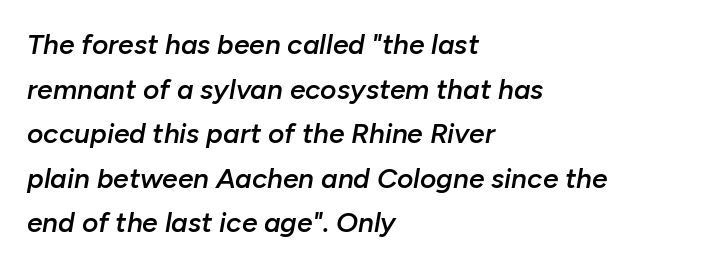
The image shows 28 px semibold type, italic (leaning right); set left-aligned, normal line spacing (1.59x), normal letter spacing, not underlined; low stroke contrast and a medium x-height.
